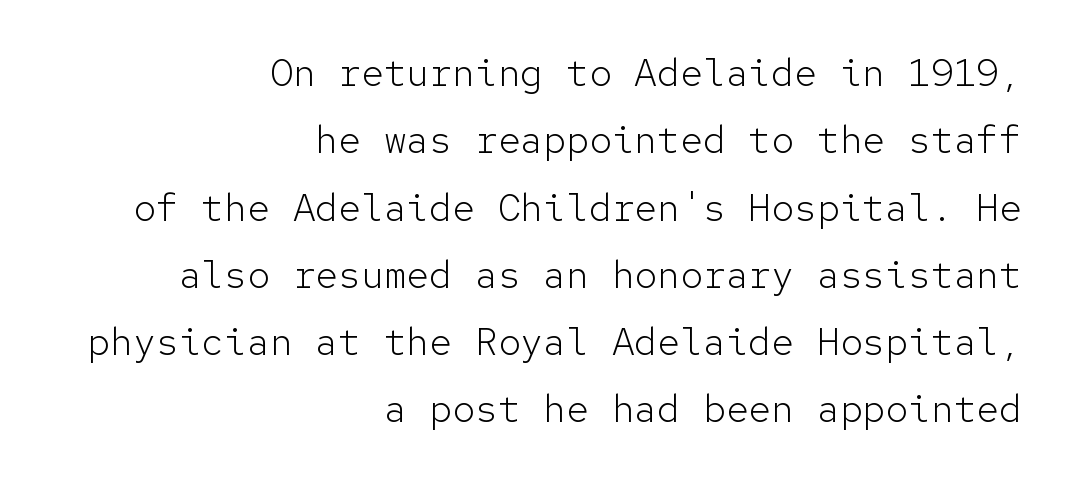
Type without underlining. Teacher's note: observe the even right margin — that is flush-right alignment. The letters carry no serifs — their stems end cleanly without finishing strokes. The letters march in equal steps, a hallmark of fixed-pitch type.
